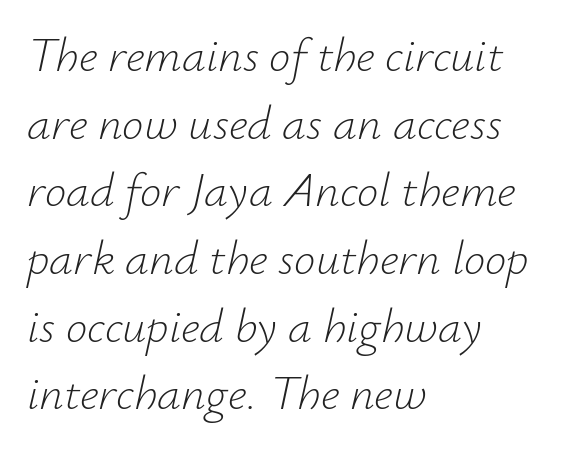
{"italic": "yes", "lean": "right", "slant_degrees": 12, "bold": "no", "weight": "light", "width": "normal", "stroke_contrast": "low", "x_height": "small", "monospaced": "no", "underline": "no", "align": "left", "line_spacing": "normal", "line_spacing_ratio": 1.41, "letter_spacing": "normal", "letter_spacing_em": 0.0, "glyph_px": 48}
